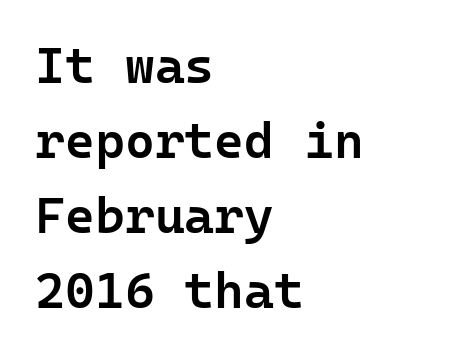
The specimen reads as upright at a glance. Nobody drew a line under any word here. Classification — sans serif. Standard letterfit; no display-style spreading of the glyphs.
